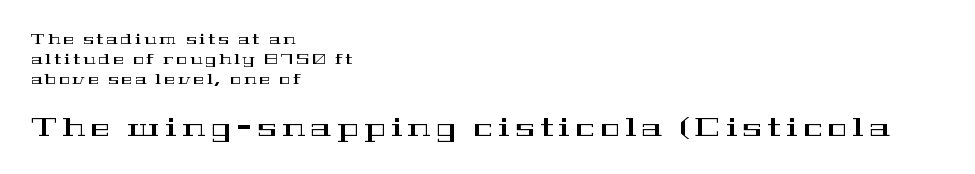
Note: smaller setting up top, larger setting below. Do the letters lean? They stand straight. Honestly, the letter spacing is so wide it's the main thing you notice. Has an underline been added? It has not.
